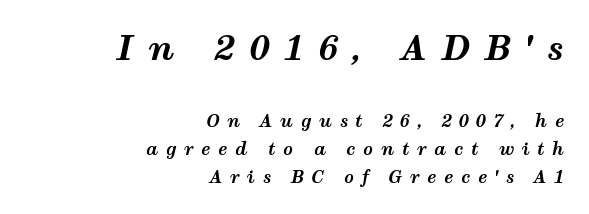
{"italic": "yes", "lean": "right", "slant_degrees": 12, "bold": "yes", "weight": "bold", "width": "wide", "stroke_contrast": "medium", "x_height": "medium", "monospaced": "no", "underline": "no", "align": "right", "line_spacing": "normal", "line_spacing_ratio": 1.66, "letter_spacing": "wide", "letter_spacing_em": 0.45, "larger_block": "first", "size_ratio": 2.0, "glyph_px": 34}
